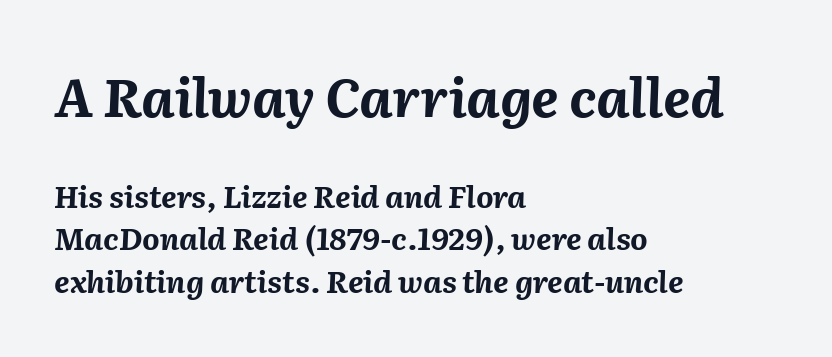
The image shows 53 px bold type, italic (leaning right); set left-aligned, normal line spacing (1.42x), normal letter spacing, not underlined; the first (top) block is 1.77x larger; medium stroke contrast and a medium x-height.
